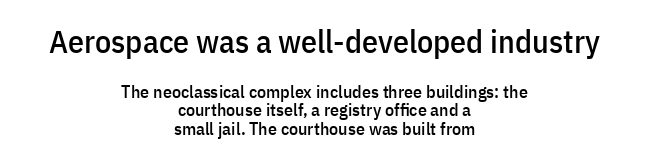
{"serif": "no", "italic": "no", "width": "condensed", "stroke_contrast": "low", "x_height": "medium", "monospaced": "no", "underline": "no", "align": "center", "line_spacing": "tight", "line_spacing_ratio": 1.03, "letter_spacing": "normal", "letter_spacing_em": 0.0, "larger_block": "first", "size_ratio": 1.78, "glyph_px": 32}
